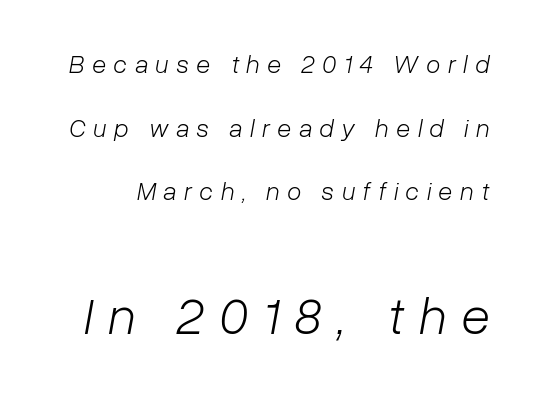
Q: Is the text bold? A: No.
Q: Is the text italic (slanted)? A: Yes, it leans right by about 10 degrees.
Q: Is the text underlined? A: No.
Q: Is the spacing between letters normal or unusually wide? A: Unusually wide.
Q: Is the spacing between lines tight, normal or loose? A: Loose.
Q: Which block of text is set in a larger size, the first (top) or the second (bottom)? A: The second (bottom) one.
Q: Width (condensed, normal, or wide)? A: Normal.
Q: Stroke contrast? A: Low.
Q: x-height? A: Medium.
Q: Monospaced? A: No.
